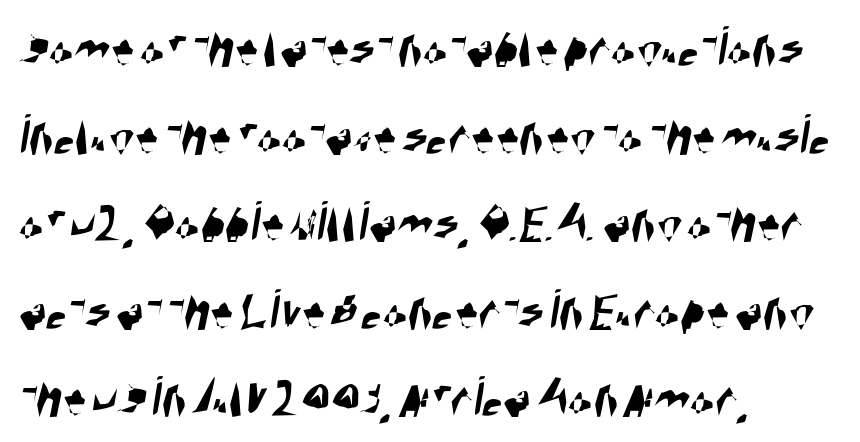
{"serif": "no", "width": "condensed", "stroke_contrast": "high", "x_height": "large", "monospaced": "no", "underline": "no", "align": "left", "line_spacing": "normal", "line_spacing_ratio": 1.51, "letter_spacing": "normal", "letter_spacing_em": 0.0, "glyph_px": 58}
